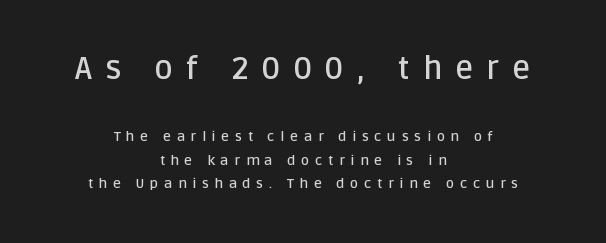
{"serif": "no", "italic": "no", "bold": "semi", "weight": "semibold", "width": "normal", "stroke_contrast": "low", "x_height": "large", "monospaced": "no", "underline": "no", "align": "center", "line_spacing": "normal", "line_spacing_ratio": 1.68, "letter_spacing": "wide", "letter_spacing_em": 0.4, "larger_block": "first", "size_ratio": 2.29, "glyph_px": 32}
